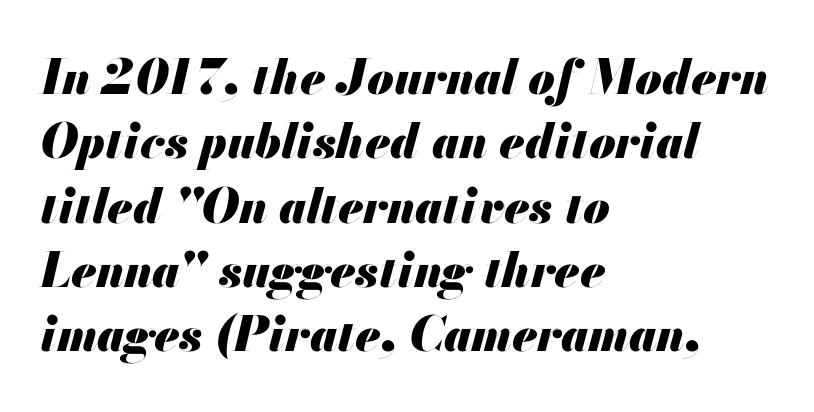
The image shows 48 px heavy type, italic (leaning right); set left-aligned, normal line spacing (1.34x), normal letter spacing, not underlined; medium stroke contrast and a small x-height.
